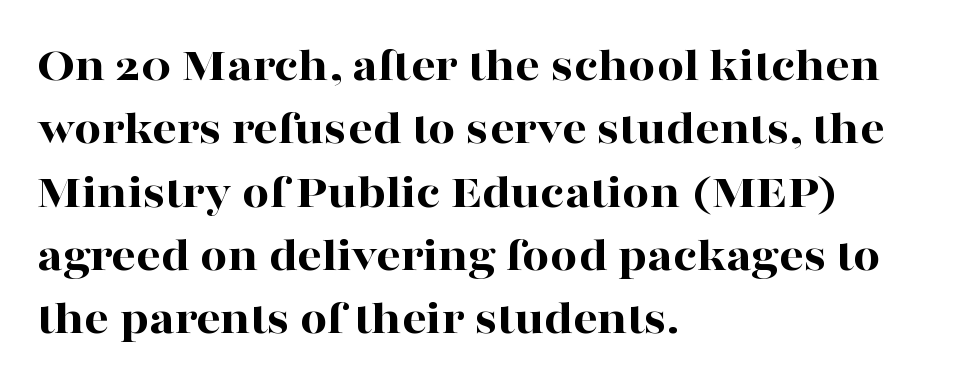
Q: Is the text bold? A: Yes.
Q: Is the text italic (slanted)? A: No, it is upright.
Q: Is the typeface a serif or a sans-serif typeface? A: Serif.
Q: Is the text underlined? A: No.
Q: How is the paragraph aligned? A: Left-aligned.
Q: Is the spacing between letters normal or unusually wide? A: Normal.
Q: Is the spacing between lines tight, normal or loose? A: Normal.
Q: Width (condensed, normal, or wide)? A: Wide.
Q: Stroke contrast? A: High.
Q: x-height? A: Medium.
Q: Monospaced? A: No.
